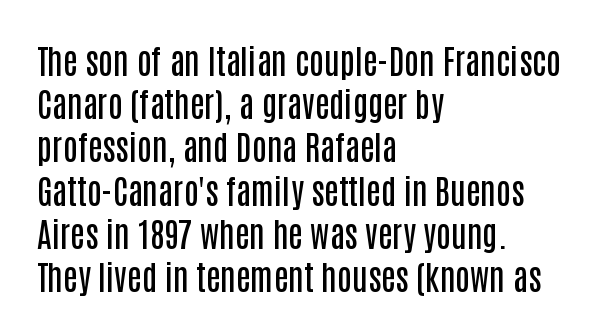
Q: Is the text bold? A: Semi-bold.
Q: Is the text italic (slanted)? A: No, it is upright.
Q: Is the typeface a serif or a sans-serif typeface? A: Sans-serif.
Q: Is the text underlined? A: No.
Q: How is the paragraph aligned? A: Left-aligned.
Q: Is the spacing between letters normal or unusually wide? A: Normal.
Q: Is the spacing between lines tight, normal or loose? A: Normal.
Q: Width (condensed, normal, or wide)? A: Condensed.
Q: Stroke contrast? A: Low.
Q: x-height? A: Large.
Q: Monospaced? A: No.
